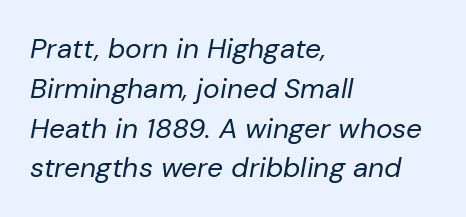
The image shows 28 px regular-weight type, italic (leaning right); set left-aligned, normal line spacing (1.42x), normal letter spacing, not underlined; low stroke contrast and a medium x-height.
